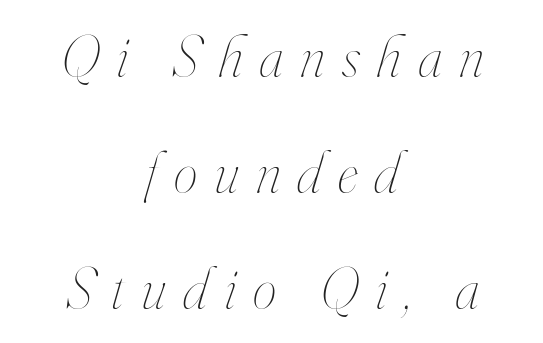
The image shows 60 px thin, condensed type, italic (leaning right); set centered, loose line spacing (1.93x), unusually wide letter spacing (+0.28 em), not underlined; high stroke contrast and a small x-height.
